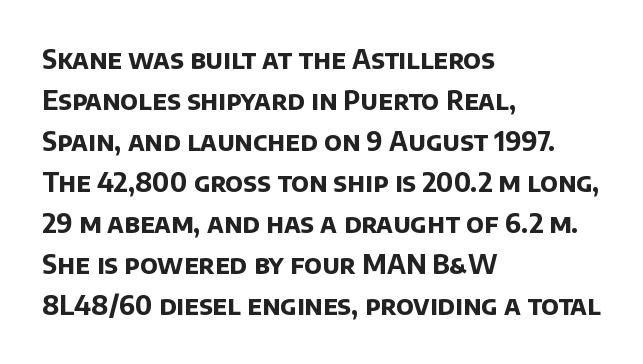
The image shows 26 px bold type; set left-aligned, normal line spacing (1.58x), normal letter spacing, not underlined.
